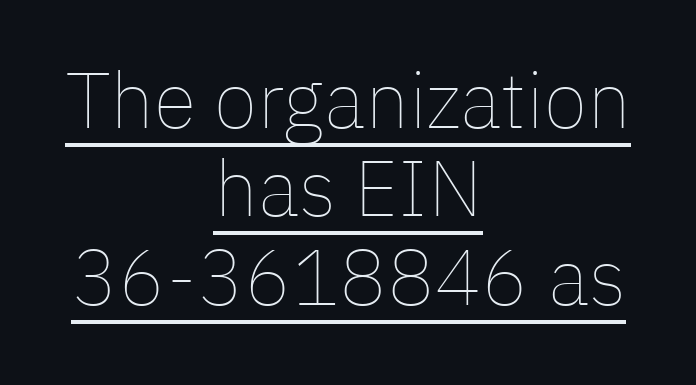
Q: Is the text bold? A: No.
Q: Is the text italic (slanted)? A: No, it is upright.
Q: Is the text underlined? A: Yes.
Q: How is the paragraph aligned? A: Centered.
Q: Is the spacing between letters normal or unusually wide? A: Normal.
Q: Is the spacing between lines tight, normal or loose? A: Tight.
Q: Width (condensed, normal, or wide)? A: Normal.
Q: Stroke contrast? A: Low.
Q: x-height? A: Medium.
Q: Monospaced? A: No.
